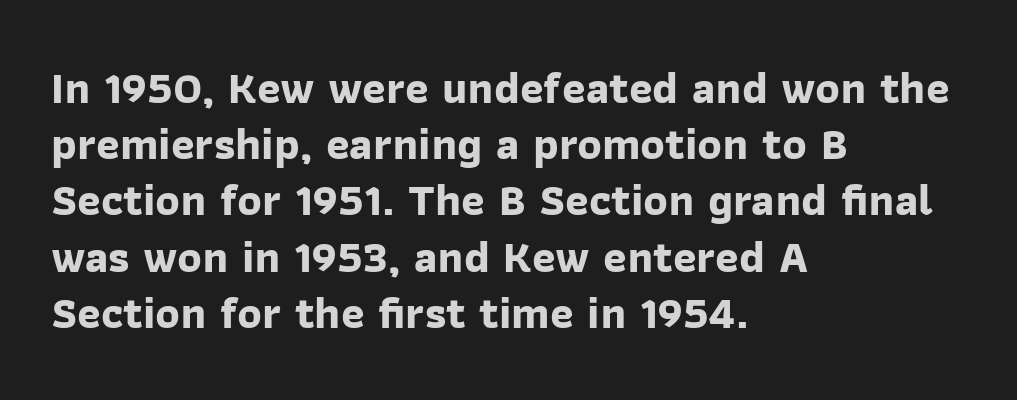
The image shows 45 px bold sans-serif type; set left-aligned, normal line spacing (1.25x), normal letter spacing, not underlined; low stroke contrast and a medium x-height.
